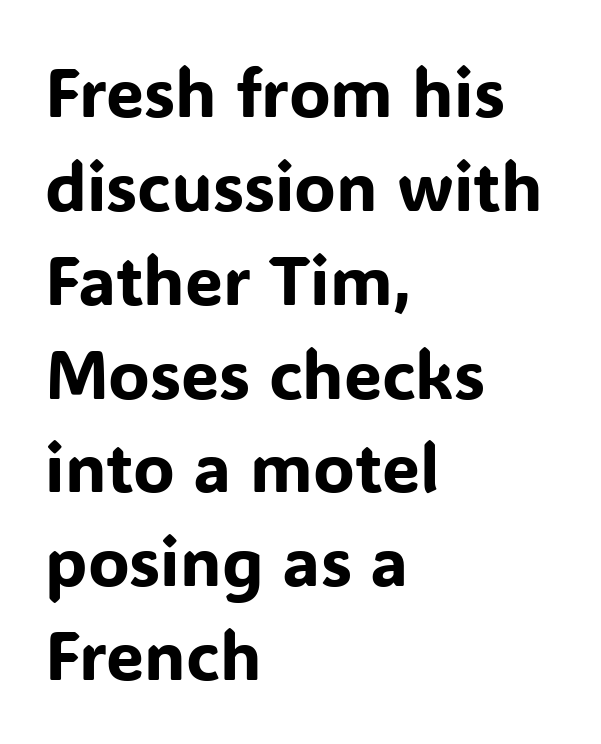
This sample keeps an unexceptional amount of space between lines. A clean baseline with only descenders dipping below it. What kind of face is this? One without serifs — a sans. In terms of letterspacing, this is plain default setting. Where is the straight margin? On the left. Varying glyph widths throughout — classic text-font behaviour.
